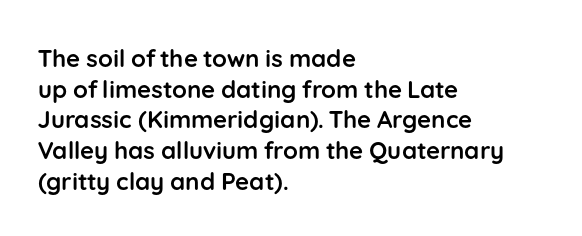
Summary of weight: heavy, a full bold. Tracking value appears to be zero — textbook default spacing. No italicization has been applied; the sample stays upright. The words here are not underlined. A normal amount of white space separates one row of letters from the next.
